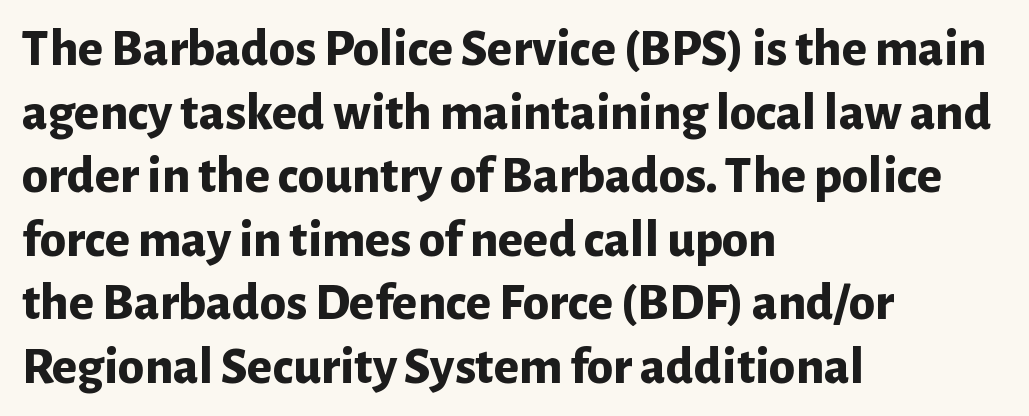
Q: Is the text bold? A: Yes.
Q: Is the text italic (slanted)? A: No, it is upright.
Q: Is the typeface a serif or a sans-serif typeface? A: Sans-serif.
Q: Is the text underlined? A: No.
Q: How is the paragraph aligned? A: Left-aligned.
Q: Is the spacing between letters normal or unusually wide? A: Normal.
Q: Width (condensed, normal, or wide)? A: Normal.
Q: Stroke contrast? A: Low.
Q: x-height? A: Medium.
Q: Monospaced? A: No.
